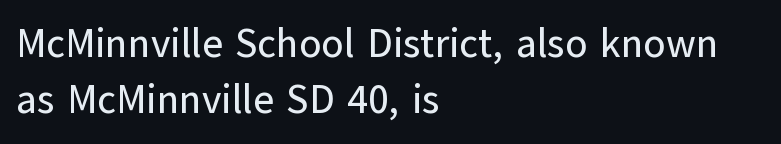
The zone under the glyphs is completely vacant. Baseline-to-baseline distance is the conventional proportion of letter height. A student would call this left alignment; a typographer would say flush left, rag right. Classification — sans serif. No italicization has been applied; the sample stays upright.
